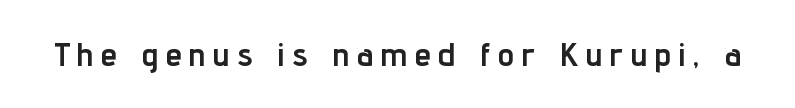
Q: Is the text bold? A: Yes.
Q: Is the text italic (slanted)? A: No, it is upright.
Q: Is the typeface a serif or a sans-serif typeface? A: Sans-serif.
Q: Is the text underlined? A: No.
Q: Is the spacing between letters normal or unusually wide? A: Unusually wide.
Q: Width (condensed, normal, or wide)? A: Condensed.
Q: Stroke contrast? A: Low.
Q: x-height? A: Medium.
Q: Monospaced? A: No.
